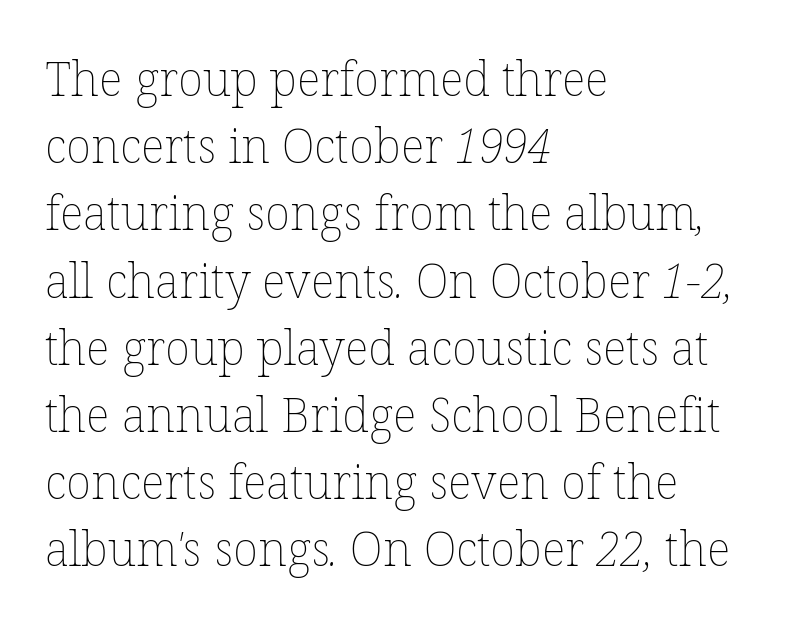
The gaps between neighbouring characters are ordinary and unremarkable. This sample is left-justified, so line endings fall wherever the words run out. Decoration check: the copy has no underline. In terms of leading, this rendering sits right in the middle. Think of a printed novel: that variable character pitch is what you see here.
